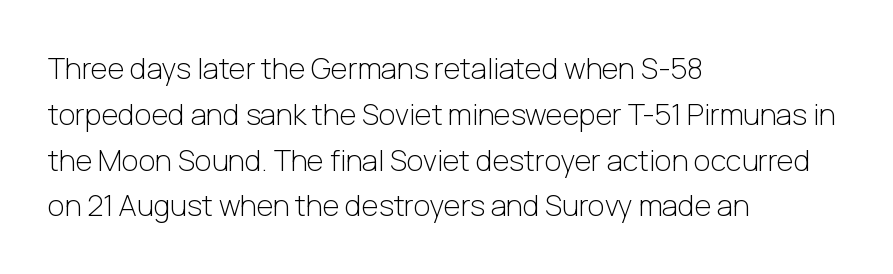
Q: Is the text bold? A: No.
Q: Is the text italic (slanted)? A: No, it is upright.
Q: Is the typeface a serif or a sans-serif typeface? A: Sans-serif.
Q: Is the text underlined? A: No.
Q: How is the paragraph aligned? A: Left-aligned.
Q: Is the spacing between letters normal or unusually wide? A: Normal.
Q: Is the spacing between lines tight, normal or loose? A: Normal.
Q: Width (condensed, normal, or wide)? A: Normal.
Q: Stroke contrast? A: Low.
Q: x-height? A: Medium.
Q: Monospaced? A: No.
